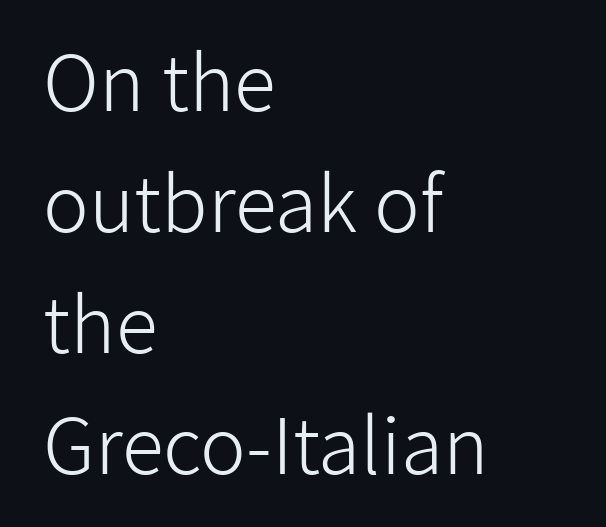
The cut favours lightness, reaching ordinary text weight at its darkest. The rendering uses natural spacing where letterforms have individual widths. Letterform terminals end flat and unadorned throughout the passage. This is roman type, the default non-slanted kind. This block has exactly the height ordinary leading produces.
